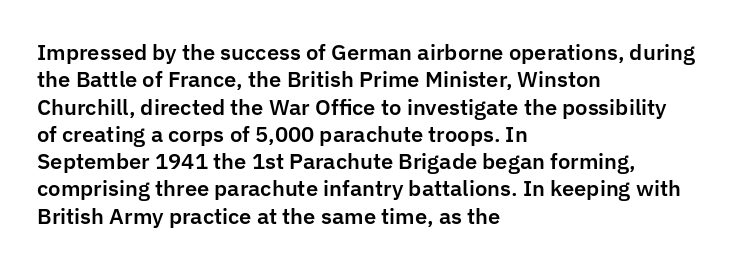
The image shows 21 px text type, upright; set left-aligned, normal line spacing (1.3x), normal letter spacing, not underlined.
